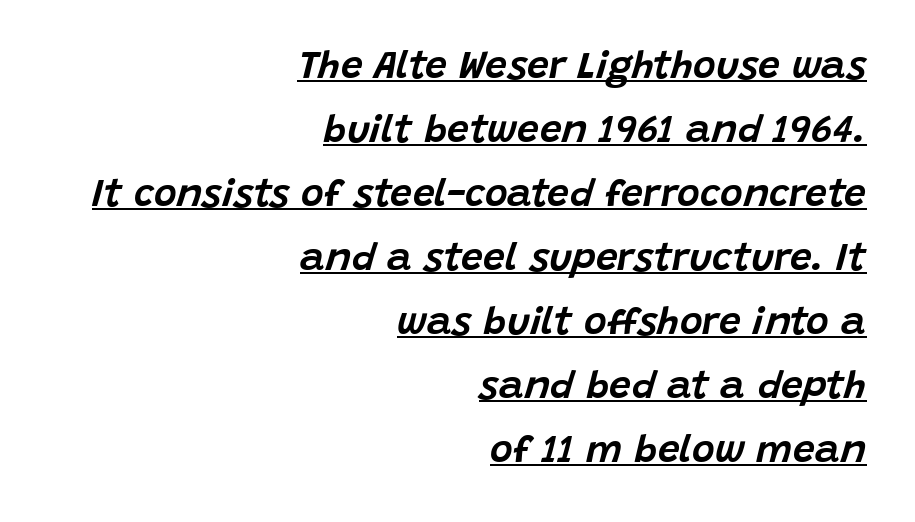
{"italic": "yes", "lean": "right", "slant_degrees": 15, "width": "normal", "stroke_contrast": "low", "x_height": "large", "monospaced": "no", "underline": "yes", "align": "right", "line_spacing": "normal", "line_spacing_ratio": 1.64, "letter_spacing": "normal", "letter_spacing_em": 0.0, "glyph_px": 39}
